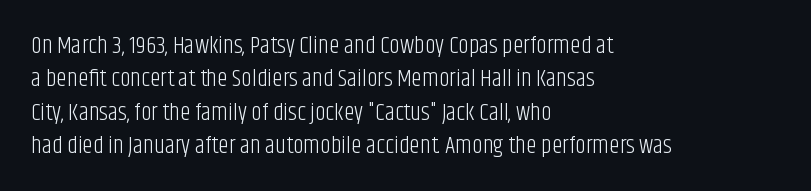
The image shows 24 px text type, upright; set left-aligned, normal line spacing (1.39x), normal letter spacing, not underlined.
